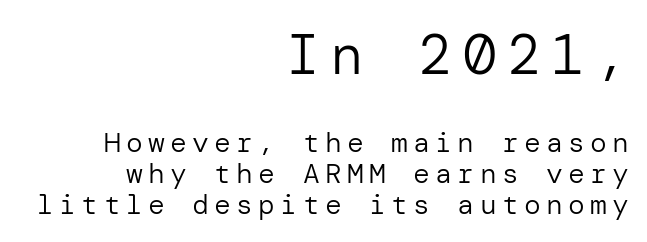
One glance says dense: line gaps are narrower than usual. Which chunk is bigger? The first one — the top block dwarfs the bottom. Notice how the passage keeps a crisp vertical edge on the right only. Check under the words: just untouched page. Serifs: no, the terminals of the letterforms are clean. Weight class: somewhere from thin through regular.
